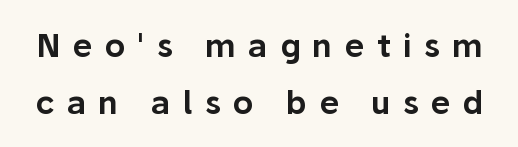
Q: Is the text italic (slanted)? A: No, it is upright.
Q: Is the typeface a serif or a sans-serif typeface? A: Sans-serif.
Q: Is the text underlined? A: No.
Q: Is the spacing between letters normal or unusually wide? A: Unusually wide.
Q: Width (condensed, normal, or wide)? A: Normal.
Q: Stroke contrast? A: Low.
Q: x-height? A: Medium.
Q: Monospaced? A: No.
